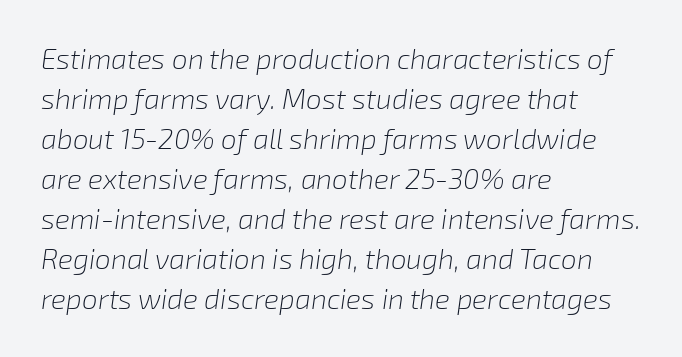
The image shows 28 px light type, italic (leaning right); set left-aligned, normal line spacing (1.43x), normal letter spacing, not underlined; low stroke contrast and a medium x-height.
